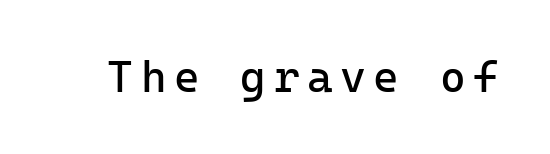
The image shows 44 px regular-weight sans-serif type, upright, monospaced; set not underlined; low stroke contrast and a medium x-height.
